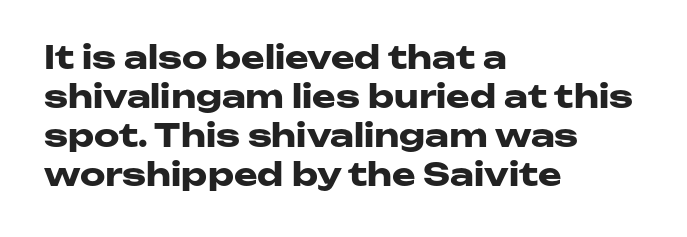
{"serif": "no", "italic": "no", "bold": "yes", "weight": "heavy", "width": "wide", "stroke_contrast": "low", "x_height": "medium", "monospaced": "no", "underline": "no", "align": "left", "line_spacing_ratio": 1.22, "letter_spacing": "normal", "letter_spacing_em": 0.0, "glyph_px": 32}
